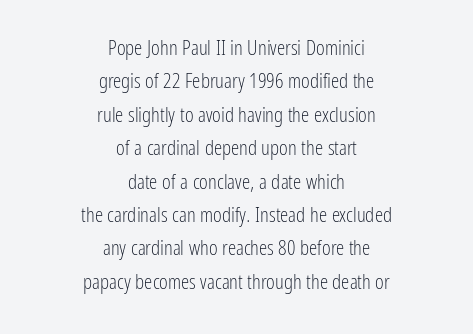
{"italic": "no", "bold": "no", "underline": "no", "align": "center", "line_spacing": "normal", "line_spacing_ratio": 1.59, "letter_spacing": "normal", "letter_spacing_em": 0.0, "glyph_px": 21}
